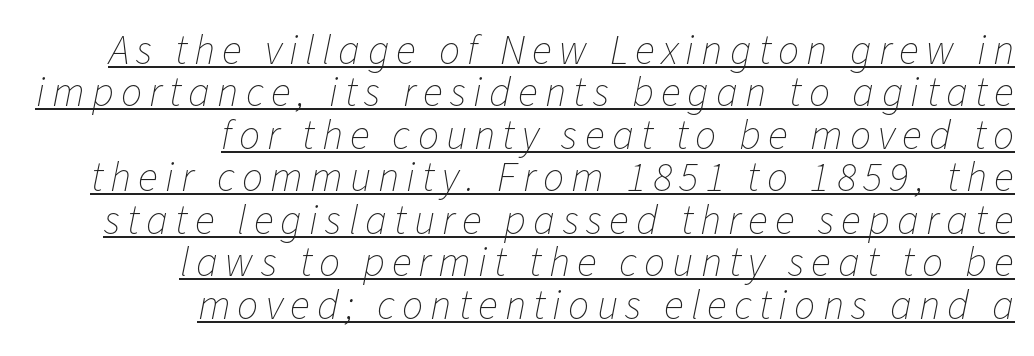
The image shows 42 px thin type, italic (leaning right); set right-aligned, tight line spacing (1.01x), underlined; low stroke contrast and a medium x-height.
